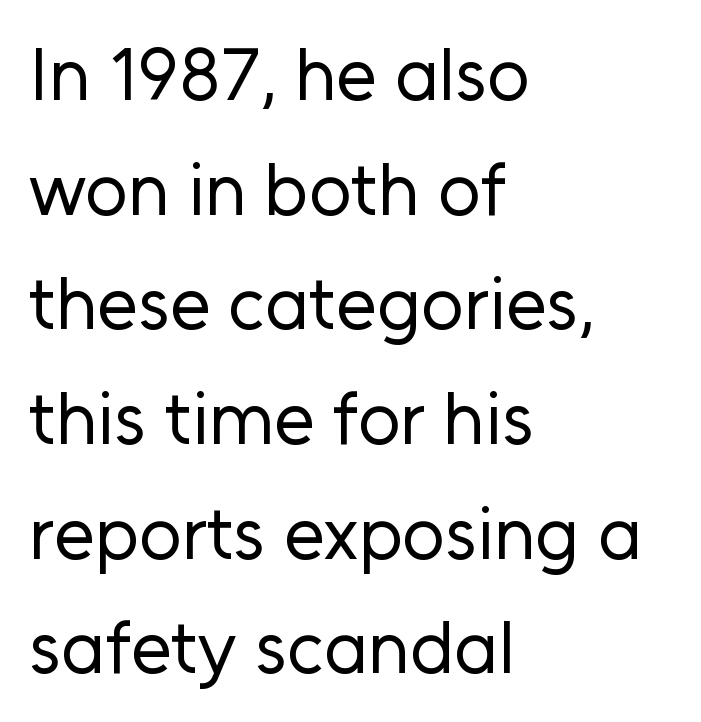
Q: Is the text bold? A: No.
Q: Is the text italic (slanted)? A: No, it is upright.
Q: Is the typeface a serif or a sans-serif typeface? A: Sans-serif.
Q: Is the text underlined? A: No.
Q: How is the paragraph aligned? A: Left-aligned.
Q: Is the spacing between letters normal or unusually wide? A: Normal.
Q: Is the spacing between lines tight, normal or loose? A: Normal.
Q: Width (condensed, normal, or wide)? A: Normal.
Q: Stroke contrast? A: Low.
Q: x-height? A: Medium.
Q: Monospaced? A: No.
